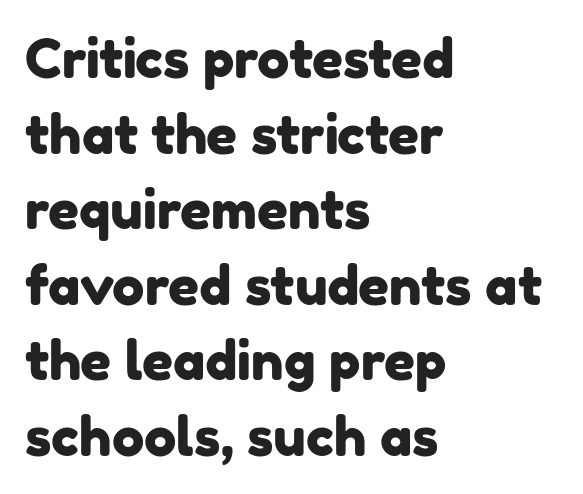
The image shows 54 px sans-serif type; set left-aligned, normal line spacing (1.4x), normal letter spacing, not underlined; low stroke contrast and a medium x-height.
